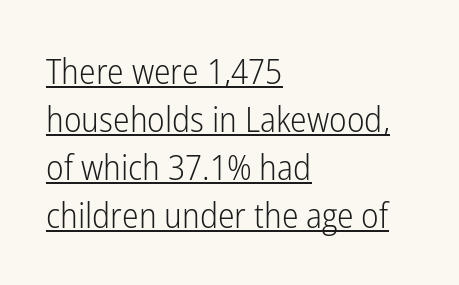
Q: Is the text bold? A: No.
Q: Is the text italic (slanted)? A: No, it is upright.
Q: Is the typeface a serif or a sans-serif typeface? A: Sans-serif.
Q: Is the text underlined? A: Yes.
Q: How is the paragraph aligned? A: Left-aligned.
Q: Is the spacing between letters normal or unusually wide? A: Normal.
Q: Is the spacing between lines tight, normal or loose? A: Normal.
Q: Width (condensed, normal, or wide)? A: Condensed.
Q: Stroke contrast? A: Low.
Q: x-height? A: Medium.
Q: Monospaced? A: No.
